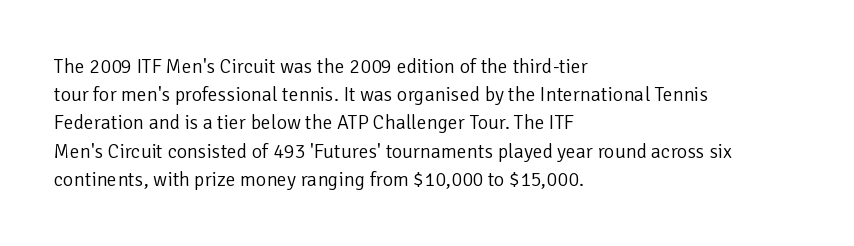
{"italic": "no", "bold": "no", "underline": "no", "align": "left", "line_spacing": "normal", "line_spacing_ratio": 1.41, "letter_spacing": "normal", "letter_spacing_em": 0.0, "glyph_px": 20}
